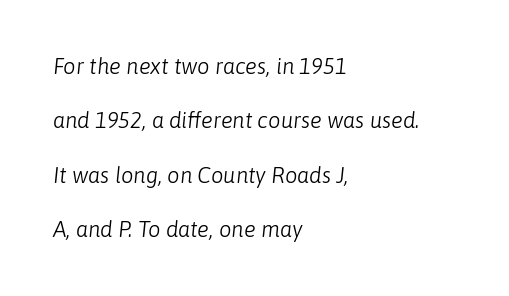
The image shows 22 px text type, italic (leaning right); set left-aligned, loose line spacing (2.47x), normal letter spacing, not underlined.
